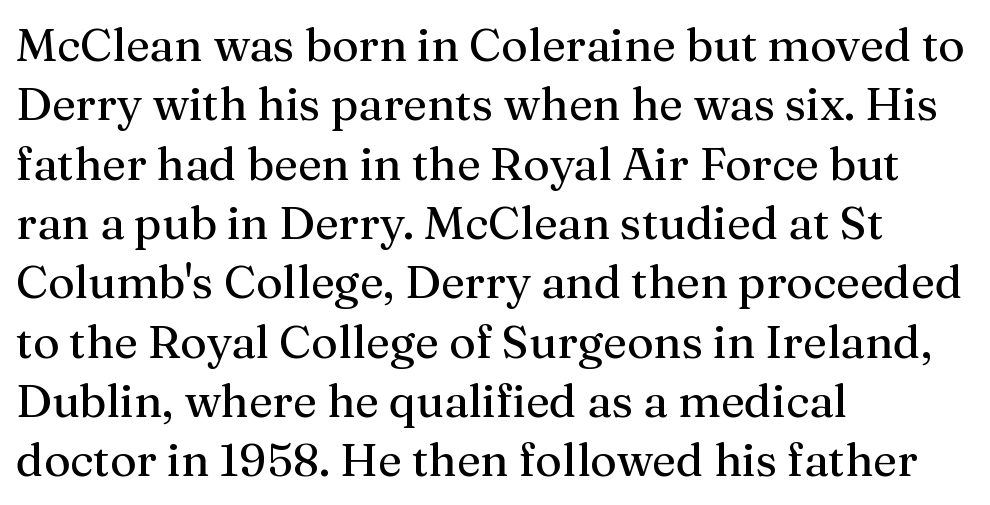
The image shows 46 px regular-weight serif type, upright; set left-aligned, normal line spacing (1.29x), normal letter spacing, not underlined; medium stroke contrast and a medium x-height.
